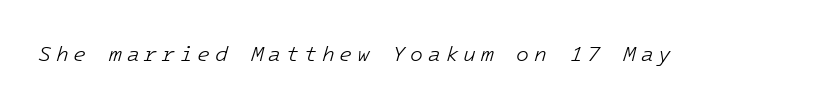
{"italic": "yes", "lean": "right", "slant_degrees": 16, "bold": "no", "underline": "no", "letter_spacing": "wide", "letter_spacing_em": 0.23, "glyph_px": 21}
